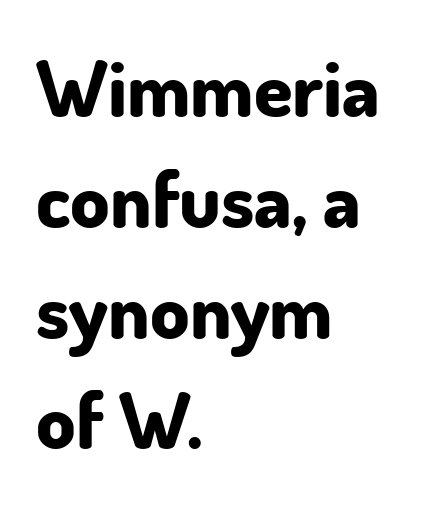
The image shows 78 px bold sans-serif type, upright; set left-aligned, normal line spacing (1.42x), normal letter spacing, not underlined; low stroke contrast and a small x-height.
